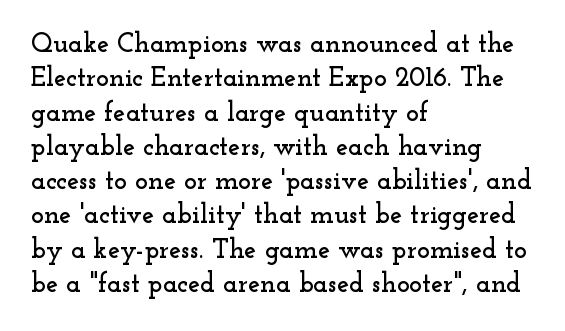
The image shows 27 px text type, upright; set left-aligned, normal line spacing (1.27x), normal letter spacing, not underlined.
